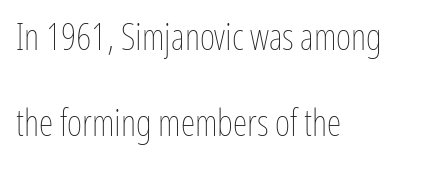
{"italic": "no", "bold": "no", "weight": "thin", "width": "condensed", "stroke_contrast": "low", "x_height": "medium", "monospaced": "no", "underline": "no", "align": "left", "line_spacing": "loose", "line_spacing_ratio": 2.33, "letter_spacing": "normal", "letter_spacing_em": 0.0, "glyph_px": 37}
